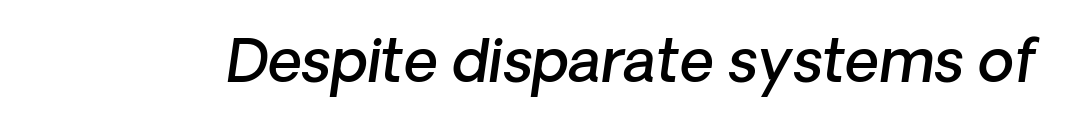
The image shows 59 px semibold type, italic (leaning right); set normal letter spacing, not underlined; low stroke contrast and a medium x-height.
